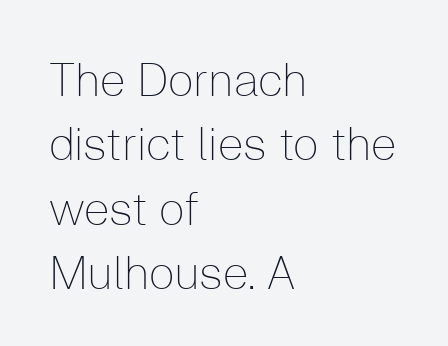
The image shows 46 px thin sans-serif type, upright; set left-aligned, normal line spacing (1.4x), normal letter spacing, not underlined; low stroke contrast and a medium x-height.
